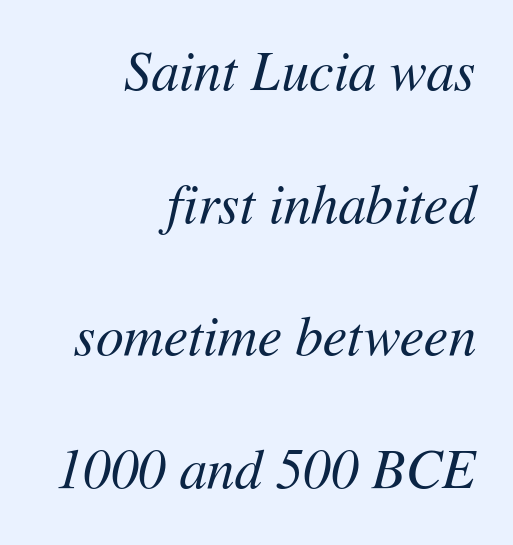
{"italic": "yes", "lean": "right", "slant_degrees": 11, "bold": "no", "weight": "regular", "width": "normal", "stroke_contrast": "medium", "x_height": "medium", "monospaced": "no", "underline": "no", "align": "right", "line_spacing": "loose", "line_spacing_ratio": 2.41, "letter_spacing": "normal", "letter_spacing_em": 0.0, "glyph_px": 55}
